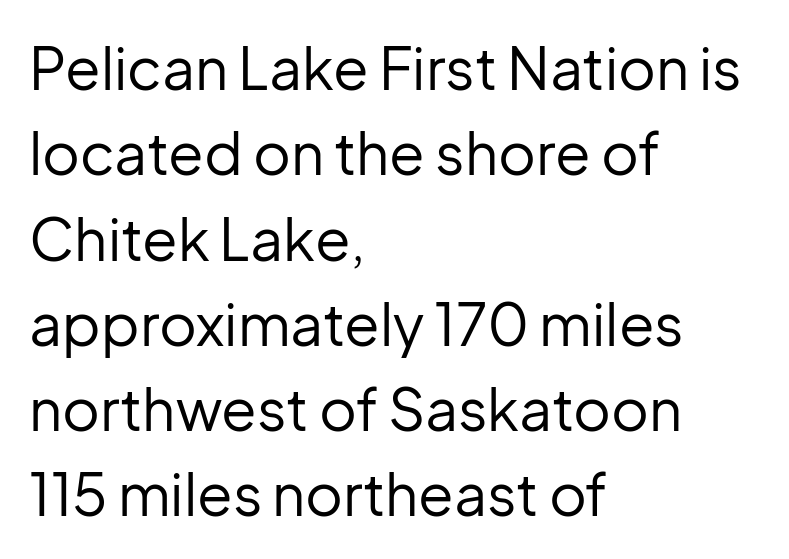
Q: Is the text bold? A: No.
Q: Is the text italic (slanted)? A: No, it is upright.
Q: Is the typeface a serif or a sans-serif typeface? A: Sans-serif.
Q: Is the text underlined? A: No.
Q: How is the paragraph aligned? A: Left-aligned.
Q: Is the spacing between letters normal or unusually wide? A: Normal.
Q: Is the spacing between lines tight, normal or loose? A: Normal.
Q: Width (condensed, normal, or wide)? A: Normal.
Q: Stroke contrast? A: Low.
Q: x-height? A: Medium.
Q: Monospaced? A: No.
